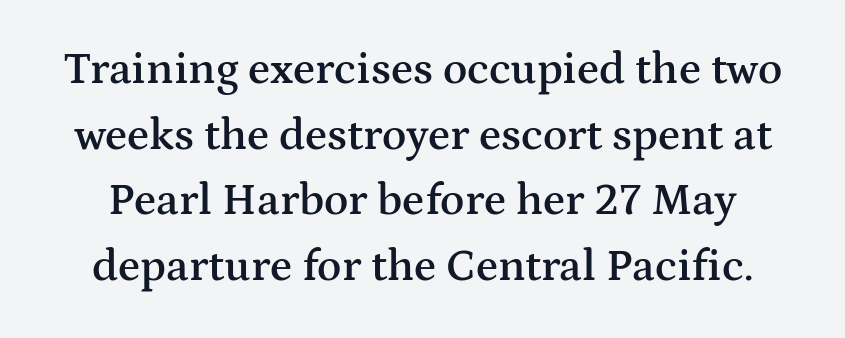
The image shows 45 px semibold, wide serif type, upright; set normal line spacing (1.46x), normal letter spacing, not underlined; medium stroke contrast and a medium x-height.
